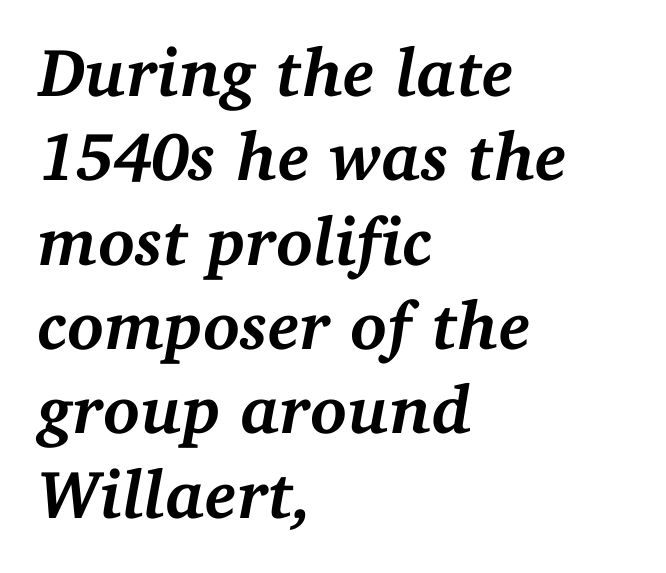
The image shows 68 px semibold serif type, italic (leaning right); set left-aligned, line spacing 1.24x, normal letter spacing, not underlined; medium stroke contrast and a medium x-height.
